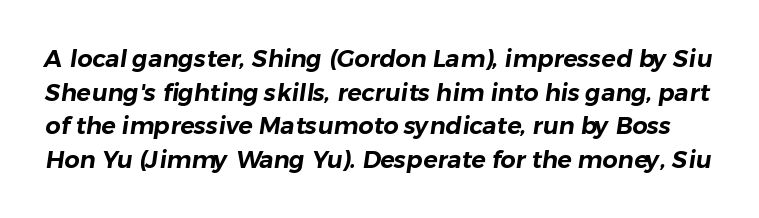
{"underline": "no", "line_spacing": "normal", "line_spacing_ratio": 1.4, "letter_spacing": "normal", "letter_spacing_em": 0.0, "glyph_px": 24}
